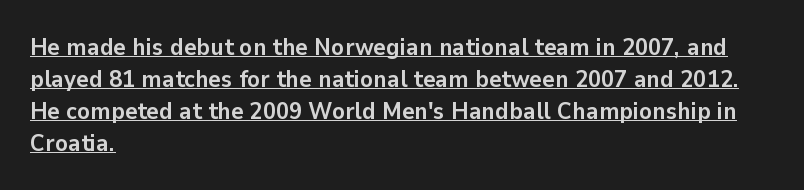
{"italic": "no", "bold": "yes", "underline": "yes", "align": "left", "line_spacing": "normal", "line_spacing_ratio": 1.33, "letter_spacing": "normal", "letter_spacing_em": 0.0, "glyph_px": 24}
